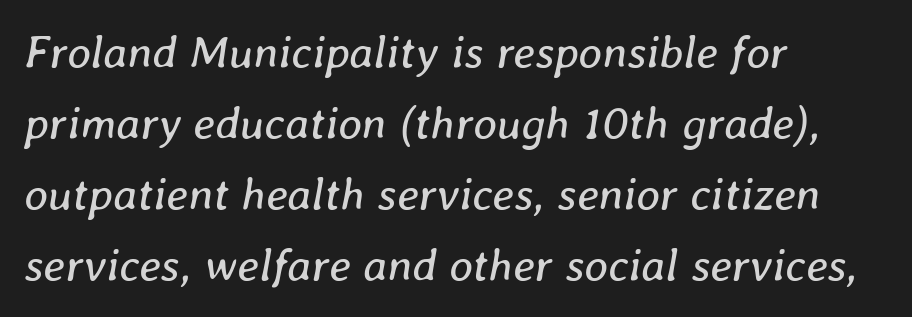
Q: Is the text bold? A: No.
Q: Is the text italic (slanted)? A: Yes, it leans right by about 8 degrees.
Q: Is the text underlined? A: No.
Q: How is the paragraph aligned? A: Left-aligned.
Q: Is the spacing between letters normal or unusually wide? A: Normal.
Q: Is the spacing between lines tight, normal or loose? A: Normal.
Q: Width (condensed, normal, or wide)? A: Normal.
Q: Stroke contrast? A: Low.
Q: x-height? A: Medium.
Q: Monospaced? A: No.
